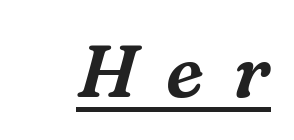
{"serif": "yes", "italic": "yes", "lean": "right", "slant_degrees": 16, "width": "normal", "stroke_contrast": "medium", "x_height": "medium", "monospaced": "no", "underline": "yes", "letter_spacing": "wide", "letter_spacing_em": 0.39, "glyph_px": 74}
